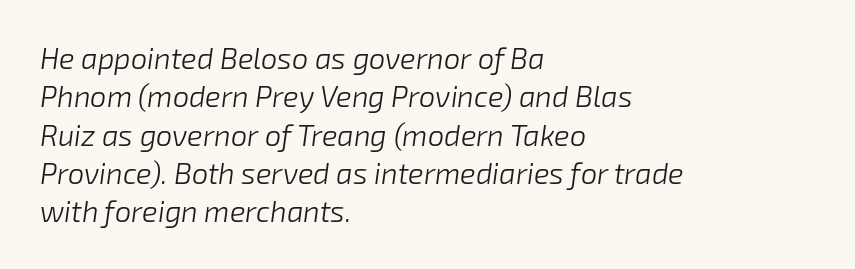
The image shows 29 px light type, italic (leaning right); set left-aligned, normal line spacing (1.32x), normal letter spacing, not underlined; low stroke contrast and a medium x-height.
